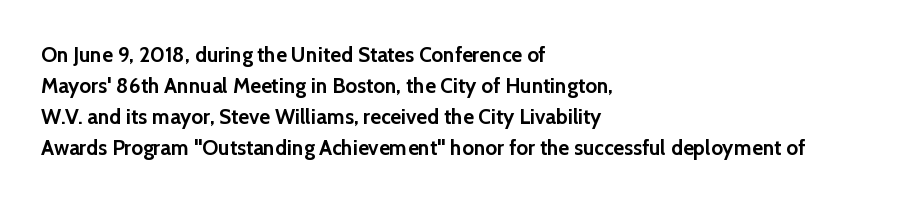
{"italic": "no", "bold": "yes", "underline": "no", "align": "left", "line_spacing": "normal", "line_spacing_ratio": 1.47, "letter_spacing": "normal", "letter_spacing_em": 0.0, "glyph_px": 21}
